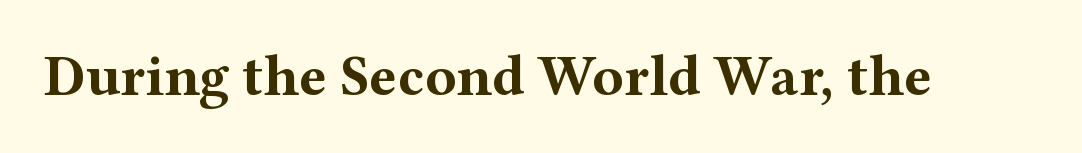
{"serif": "yes", "italic": "no", "bold": "yes", "weight": "bold", "width": "wide", "stroke_contrast": "medium", "x_height": "medium", "monospaced": "no", "underline": "no", "letter_spacing": "normal", "letter_spacing_em": 0.0, "glyph_px": 58}
